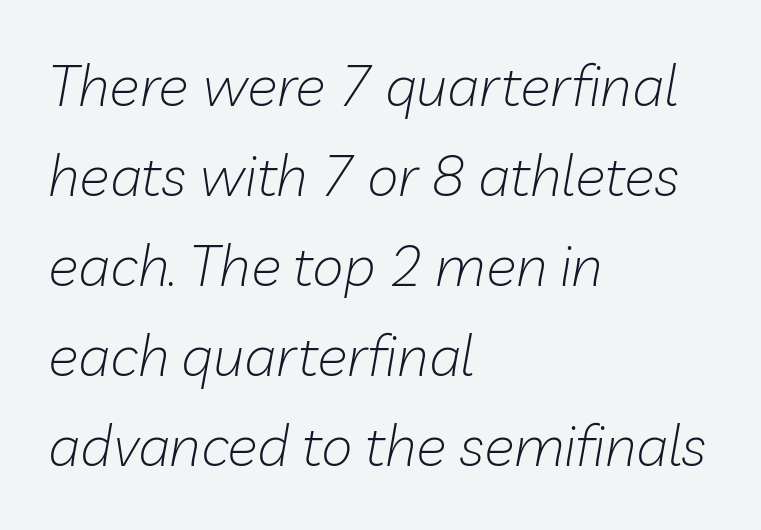
Q: Is the text bold? A: No.
Q: Is the text italic (slanted)? A: Yes, it leans right by about 10 degrees.
Q: Is the text underlined? A: No.
Q: How is the paragraph aligned? A: Left-aligned.
Q: Is the spacing between letters normal or unusually wide? A: Normal.
Q: Is the spacing between lines tight, normal or loose? A: Normal.
Q: Width (condensed, normal, or wide)? A: Normal.
Q: Stroke contrast? A: Low.
Q: x-height? A: Medium.
Q: Monospaced? A: No.
